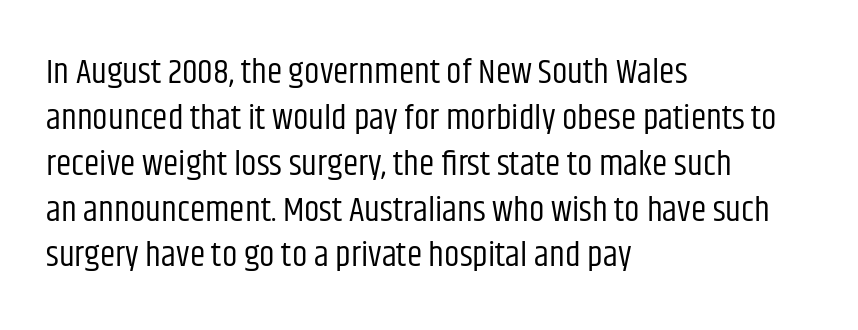
{"serif": "no", "italic": "no", "bold": "no", "weight": "regular", "width": "condensed", "stroke_contrast": "low", "x_height": "large", "monospaced": "no", "underline": "no", "align": "left", "line_spacing": "normal", "line_spacing_ratio": 1.31, "letter_spacing": "normal", "letter_spacing_em": 0.0, "glyph_px": 35}
